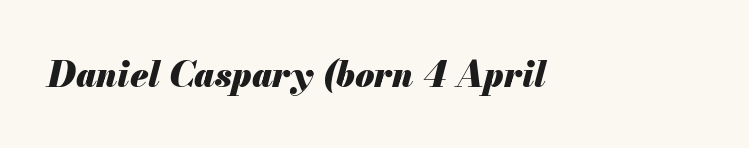
{"italic": "yes", "lean": "right", "slant_degrees": 13, "bold": "yes", "weight": "heavy", "width": "normal", "stroke_contrast": "medium", "x_height": "small", "monospaced": "no", "underline": "no", "letter_spacing": "normal", "letter_spacing_em": 0.0, "glyph_px": 35}
